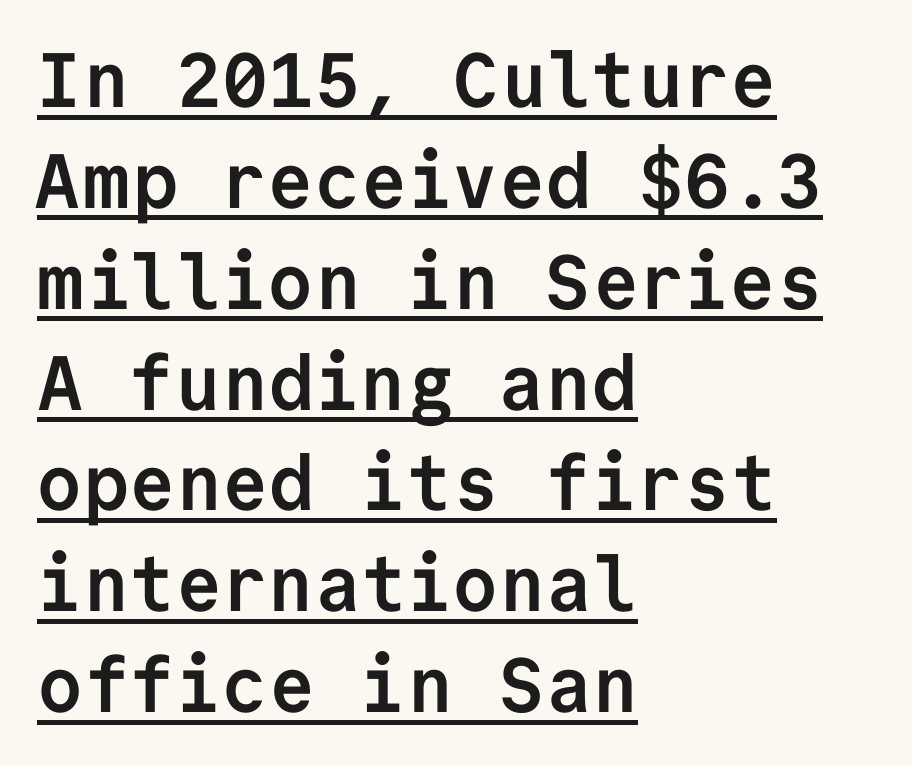
Strokes here are thick enough to call this a true bold. These lines are rendered in a fixed-pitch font. Alignment: flush left. Tracking here is standard; glyphs follow each other at the usual distance. The designer left line spacing at the default.
